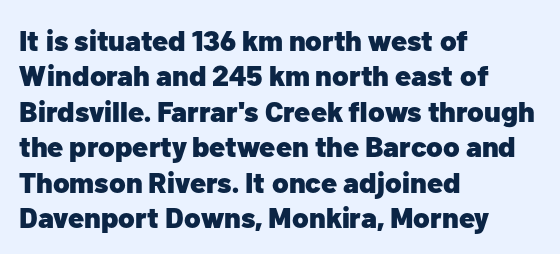
{"serif": "no", "italic": "no", "bold": "yes", "weight": "heavy", "width": "normal", "stroke_contrast": "low", "x_height": "medium", "monospaced": "no", "underline": "no", "align": "left", "line_spacing_ratio": 1.22, "letter_spacing": "normal", "letter_spacing_em": 0.0, "glyph_px": 29}
